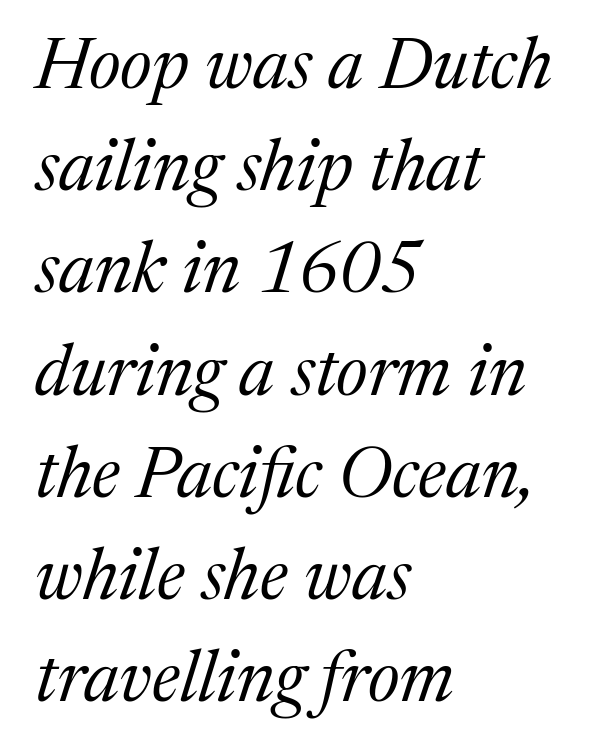
{"serif": "yes", "italic": "yes", "lean": "right", "slant_degrees": 17, "bold": "no", "weight": "regular", "width": "normal", "stroke_contrast": "medium", "x_height": "medium", "monospaced": "no", "underline": "no", "align": "left", "line_spacing": "normal", "line_spacing_ratio": 1.44, "letter_spacing": "normal", "letter_spacing_em": 0.0, "glyph_px": 71}
